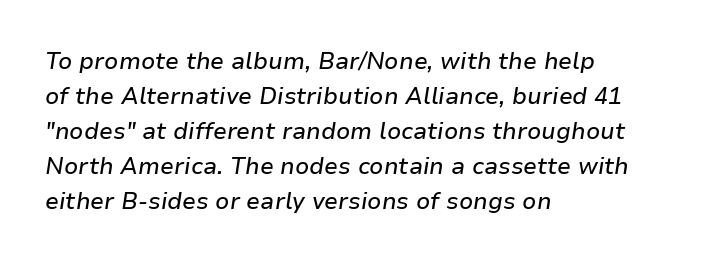
The image shows 23 px text type, italic (leaning right); set left-aligned, normal line spacing (1.52x), normal letter spacing, not underlined.
